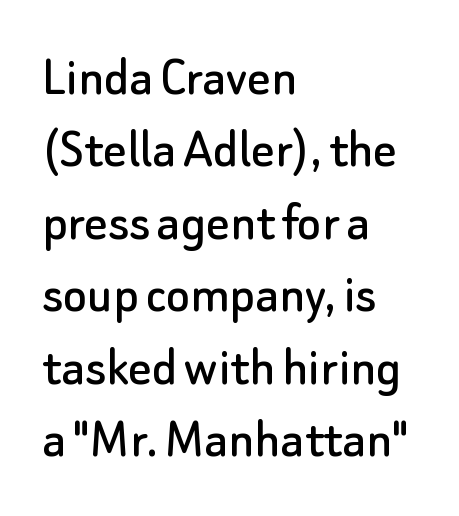
Q: Is the text italic (slanted)? A: No, it is upright.
Q: Is the typeface a serif or a sans-serif typeface? A: Sans-serif.
Q: Is the text underlined? A: No.
Q: How is the paragraph aligned? A: Left-aligned.
Q: Is the spacing between letters normal or unusually wide? A: Normal.
Q: Is the spacing between lines tight, normal or loose? A: Normal.
Q: Width (condensed, normal, or wide)? A: Normal.
Q: Stroke contrast? A: Low.
Q: x-height? A: Small.
Q: Monospaced? A: No.
